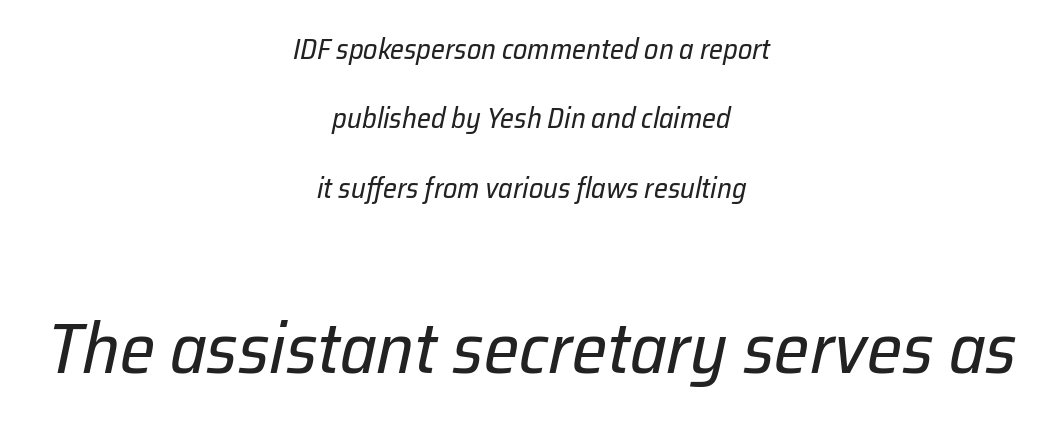
Each new line begins a long way beneath the previous one. Every row of glyphs is offset so its center matches the block's center. Descenders hang freely into open space. Think of a printed novel: that variable character pitch is what you see here. Is the type slanted? Yes — the strokes lean at a clear angle.
